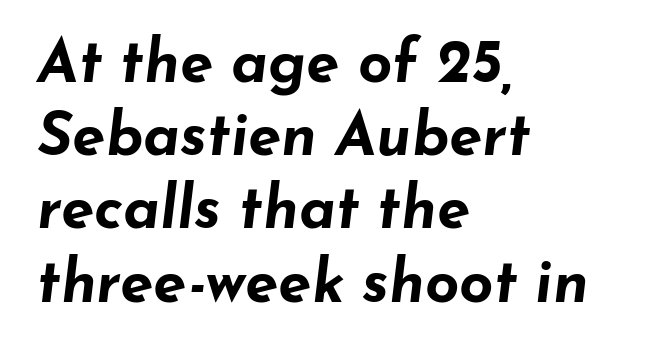
The image shows 60 px bold, wide type, italic (leaning right); set left-aligned, line spacing 1.22x, normal letter spacing, not underlined; low stroke contrast and a small x-height.
